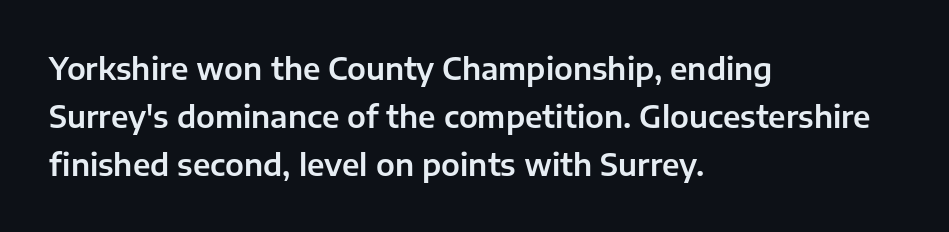
Vertical spacing — default. Quick note: not italic, upright. Is the letter spacing exaggerated? No — it looks like the ordinary default. The baseline area is clear. The rendering anchors every line to the left-hand side.
